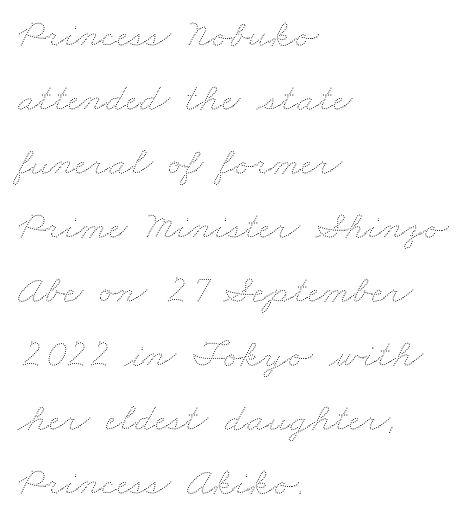
Q: Is the text bold? A: No.
Q: Is the text underlined? A: No.
Q: How is the paragraph aligned? A: Left-aligned.
Q: Is the spacing between letters normal or unusually wide? A: Normal.
Q: Is the spacing between lines tight, normal or loose? A: Normal.
Q: Width (condensed, normal, or wide)? A: Wide.
Q: Stroke contrast? A: Medium.
Q: x-height? A: Small.
Q: Monospaced? A: No.
